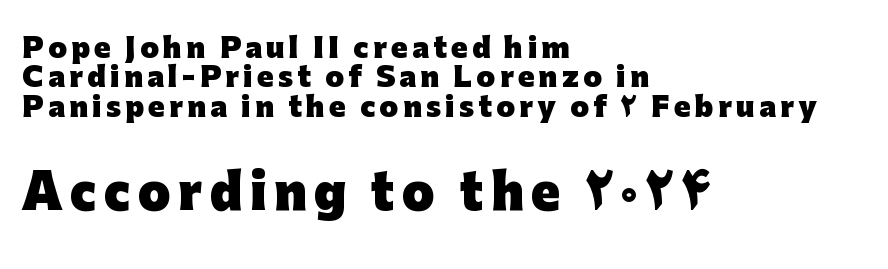
The image shows 47 px heavy sans-serif type, upright; set left-aligned, tight line spacing (1.09x), not underlined; the second (bottom) block is 1.74x larger; low stroke contrast and a medium x-height.
